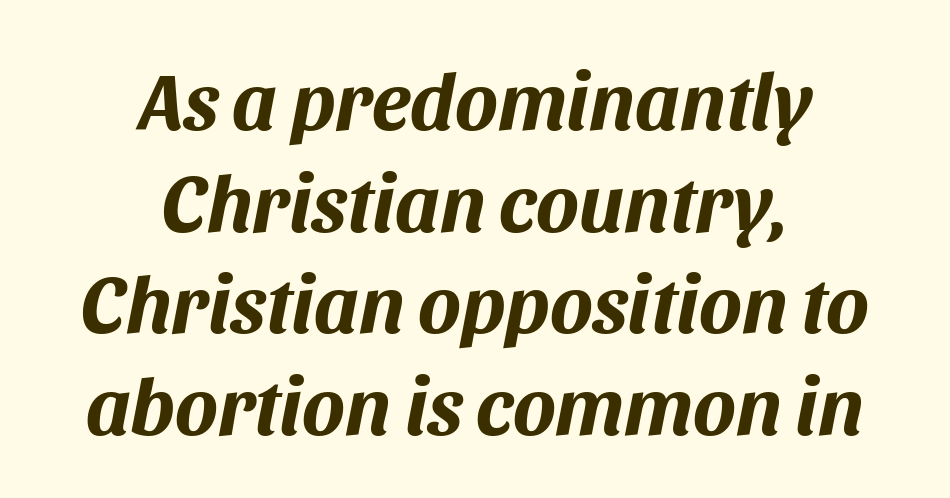
Q: Is the text bold? A: Yes.
Q: Is the text italic (slanted)? A: Yes, it leans right by about 11 degrees.
Q: Is the text underlined? A: No.
Q: How is the paragraph aligned? A: Centered.
Q: Is the spacing between letters normal or unusually wide? A: Normal.
Q: Is the spacing between lines tight, normal or loose? A: Normal.
Q: Width (condensed, normal, or wide)? A: Normal.
Q: Stroke contrast? A: Medium.
Q: x-height? A: Large.
Q: Monospaced? A: No.
